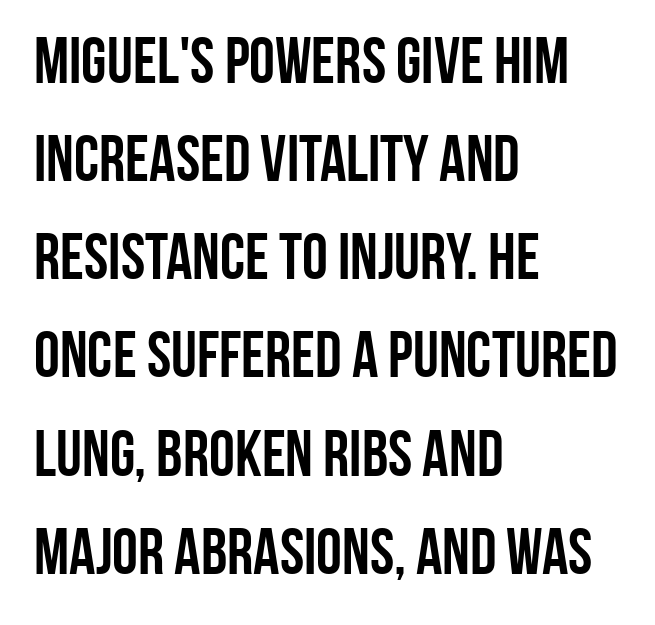
Leading matches the norm, producing a regular column. The glyphs have the mass of a bold cut. Does extra space separate the letters? No, they use regular spacing. The baseline area is clear. Notice how the passage keeps a crisp vertical edge on the left only. Does the type have serifs? No, each stem ends abruptly.
